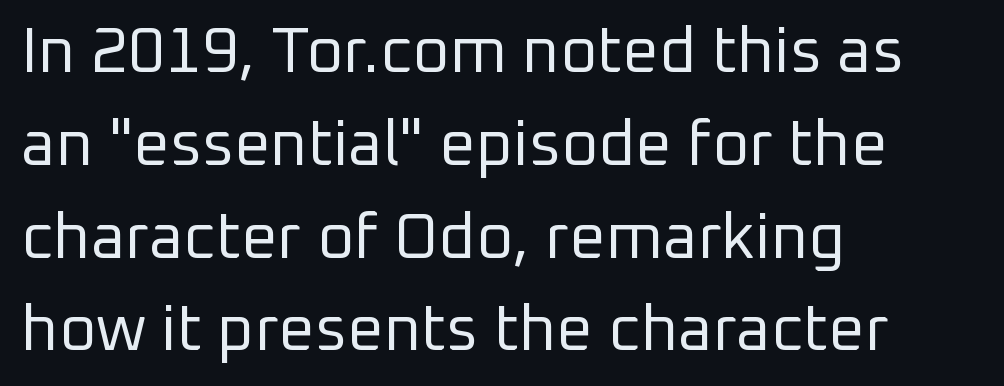
{"serif": "no", "italic": "no", "bold": "no", "weight": "regular", "width": "normal", "stroke_contrast": "low", "x_height": "medium", "monospaced": "no", "underline": "no", "align": "left", "line_spacing": "normal", "line_spacing_ratio": 1.45, "letter_spacing": "normal", "letter_spacing_em": 0.0, "glyph_px": 64}
